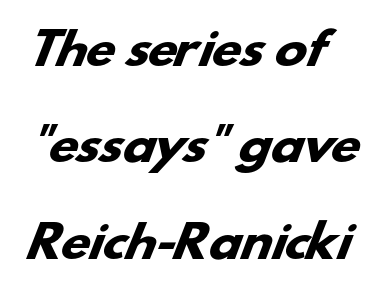
The image shows 43 px heavy, wide sans-serif type; set left-aligned, loose line spacing (2.24x), normal letter spacing, not underlined; low stroke contrast and a small x-height.
